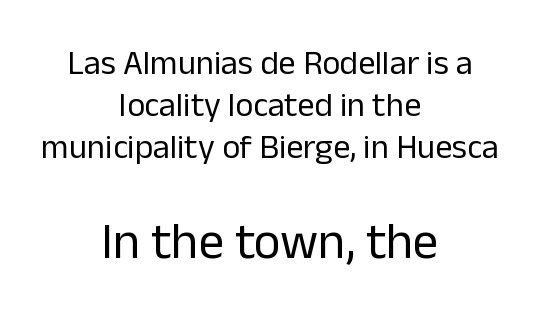
Unlike italic type, these characters show no tilt at all. The paragraph shown floats in the horizontal middle. Letterform terminals end flat and unadorned throughout the passage. Which of the two is more prominent by size? The second, at the bottom. Glyph-to-glyph distance matches everyday printed text. Weight: not bold — regular or lighter.
